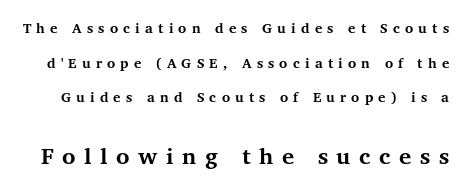
The image shows 23 px bold type, upright; set loose line spacing (2.47x), unusually wide letter spacing (+0.37 em), not underlined; the second (bottom) block is 1.64x larger.
